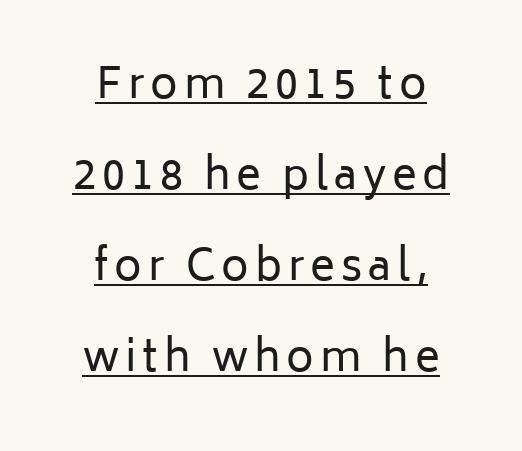
The image shows 42 px regular-weight sans-serif type, upright; set centered, loose line spacing (2.17x), underlined; low stroke contrast and a medium x-height.
